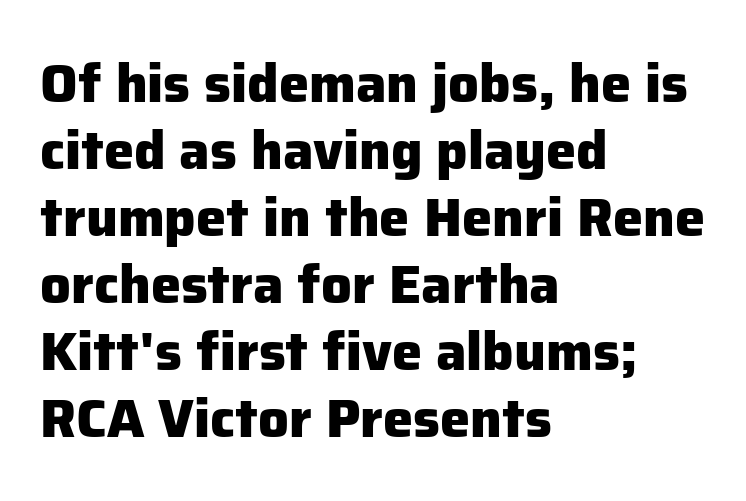
The ragged edge is on the right, which tells us the setting is flush left. A sans-serif font was chosen for this passage. Upright lettering throughout. Between one letter and the next there's only the usual sliver of space. Heavy-handed strokes throughout: this text is bold.
